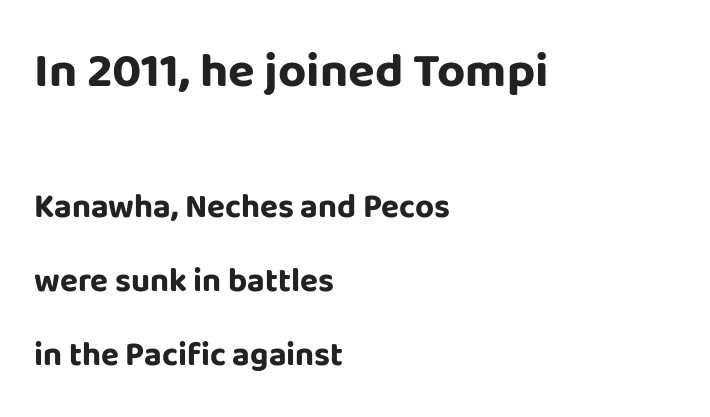
The image shows 49 px bold sans-serif type, upright; set left-aligned, loose line spacing (2.23x), normal letter spacing, not underlined; the first (top) block is 1.48x larger; low stroke contrast and a large x-height.
